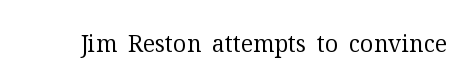
The image shows 23 px text type, upright; set normal letter spacing, not underlined.
